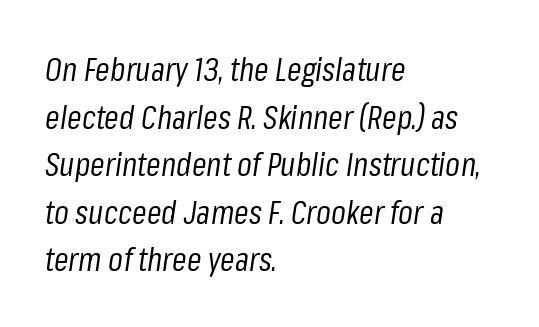
{"italic": "yes", "lean": "right", "slant_degrees": 8, "bold": "no", "weight": "regular", "width": "condensed", "stroke_contrast": "low", "x_height": "medium", "monospaced": "no", "underline": "no", "align": "left", "line_spacing": "normal", "line_spacing_ratio": 1.44, "letter_spacing": "normal", "letter_spacing_em": 0.0, "glyph_px": 33}
